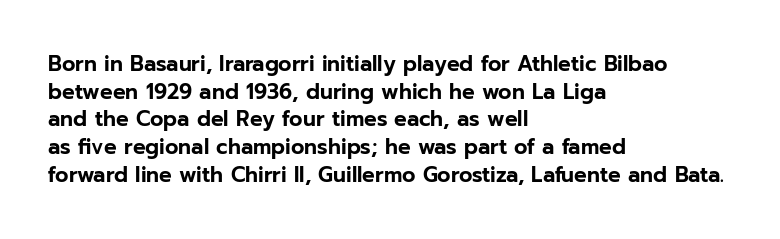
Every character sits straight up, as roman type does. Decoration check: the copy has no underline. A normal amount of white space separates one row of letters from the next. The passage shown has conventional tracking throughout.
